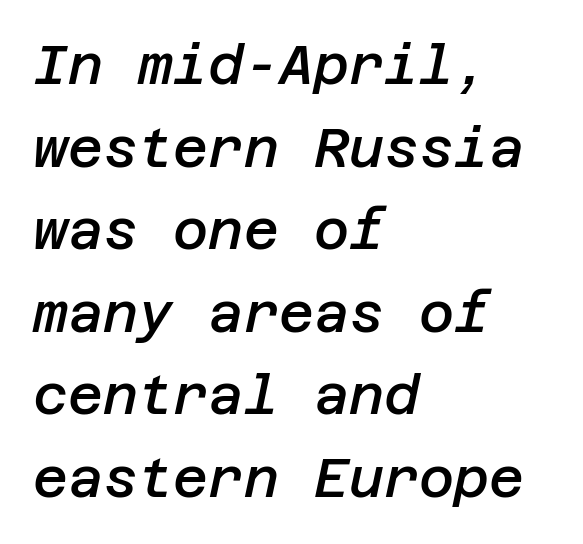
Every row of glyphs begins at an identical x-position on the left. If you drew a line through each stem, it would be angled. Quick note: interline space is typical. Look at the tracking — it's just the regular setting, nothing added. Check under the words: just untouched page. What weight is shown? A semibold, between regular and bold.
